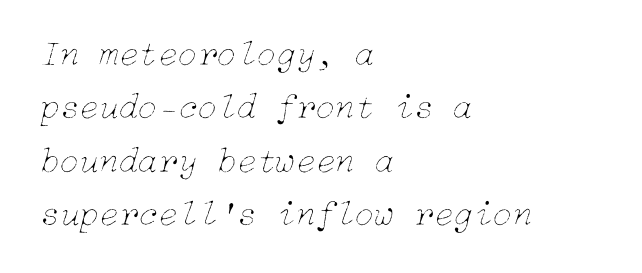
Notice how descenders clear the ascenders below comfortably — that's standard leading. The space beneath each line is pristine and unruled. Left-aligned paragraph, ragged on the right. What stands out about the letter spacing? Nothing — it is the standard amount. The face used here has a pronounced slope to its letters. On a weight scale, this lands at 450 or below.
